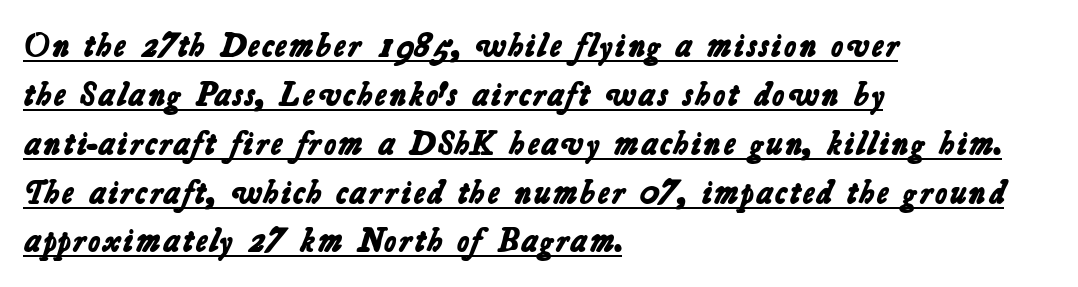
{"serif": "no", "bold": "yes", "weight": "bold", "width": "normal", "stroke_contrast": "low", "x_height": "medium", "monospaced": "no", "underline": "yes", "align": "left", "line_spacing": "normal", "line_spacing_ratio": 1.48, "letter_spacing": "normal", "letter_spacing_em": 0.0, "glyph_px": 33}
